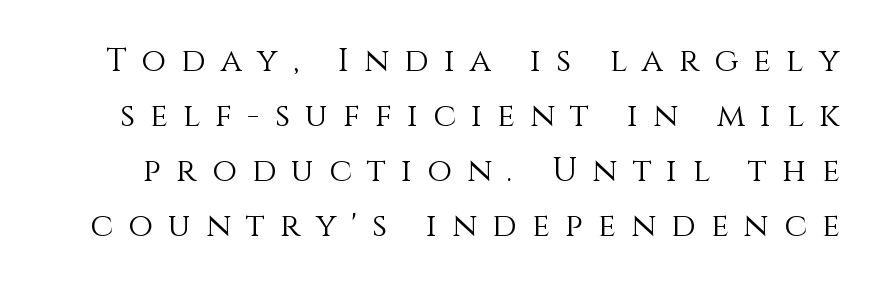
Q: Is the text bold? A: No.
Q: Is the text italic (slanted)? A: No, it is upright.
Q: Is the text underlined? A: No.
Q: Is the spacing between letters normal or unusually wide? A: Unusually wide.
Q: Width (condensed, normal, or wide)? A: Normal.
Q: x-height? A: Large.
Q: Monospaced? A: No.
